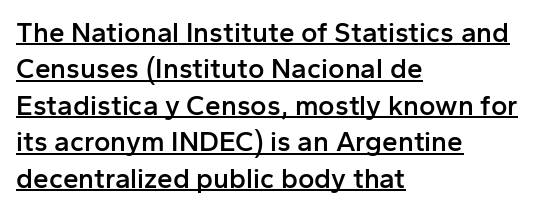
Q: Is the text bold? A: Semi-bold.
Q: Is the text italic (slanted)? A: No, it is upright.
Q: Is the typeface a serif or a sans-serif typeface? A: Sans-serif.
Q: Is the text underlined? A: Yes.
Q: How is the paragraph aligned? A: Left-aligned.
Q: Is the spacing between letters normal or unusually wide? A: Normal.
Q: Is the spacing between lines tight, normal or loose? A: Normal.
Q: Width (condensed, normal, or wide)? A: Normal.
Q: Stroke contrast? A: Low.
Q: x-height? A: Medium.
Q: Monospaced? A: No.
